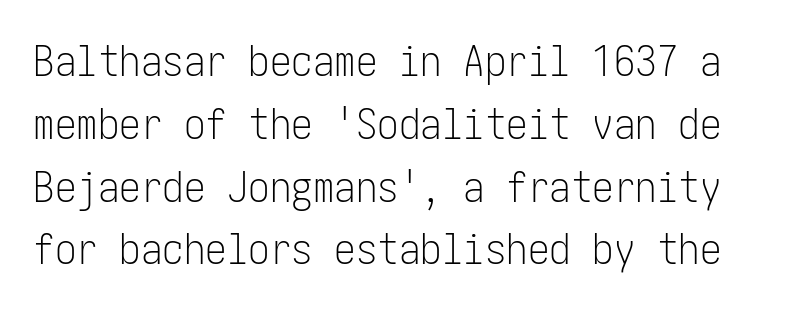
{"serif": "no", "italic": "no", "bold": "no", "weight": "light", "width": "condensed", "stroke_contrast": "low", "x_height": "medium", "underline": "no", "line_spacing": "normal", "line_spacing_ratio": 1.46, "letter_spacing": "normal", "letter_spacing_em": 0.0, "glyph_px": 43}
